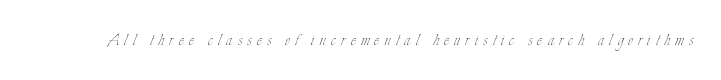
The image shows 20 px text type; set unusually wide letter spacing (+0.26 em), not underlined.
